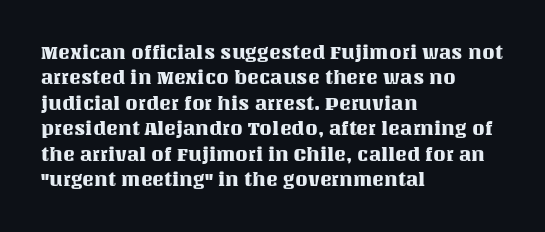
{"italic": "no", "underline": "no", "align": "left", "line_spacing": "normal", "line_spacing_ratio": 1.27, "letter_spacing": "normal", "letter_spacing_em": 0.0, "glyph_px": 20}
